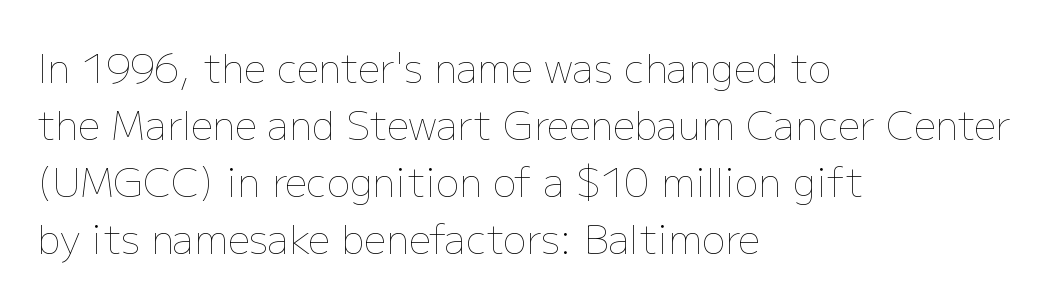
{"italic": "no", "bold": "no", "weight": "thin", "width": "normal", "stroke_contrast": "low", "x_height": "medium", "monospaced": "no", "underline": "no", "align": "left", "line_spacing": "normal", "line_spacing_ratio": 1.46, "letter_spacing": "normal", "letter_spacing_em": 0.0, "glyph_px": 39}
